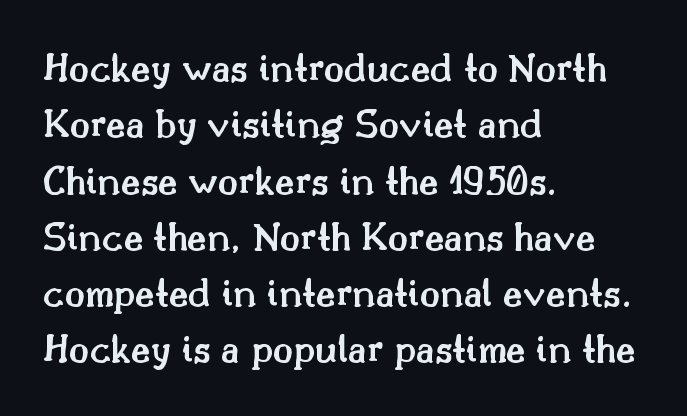
One-word summary of the alignment: left. Spacing between characters is what you'd get straight out of the box. Ordinary non-slanted type is in use. This sample has the flowing, uneven cadence of proportional lettering. Line spacing here is normal. This is moderately heavy type, rendered in semibold.
